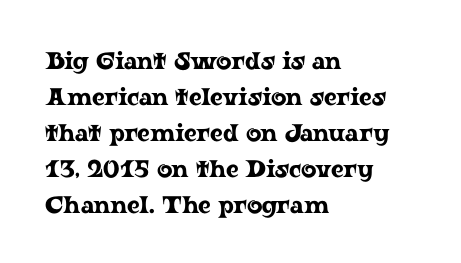
The image shows 24 px text type, upright; set left-aligned, normal line spacing (1.5x), normal letter spacing, not underlined.
